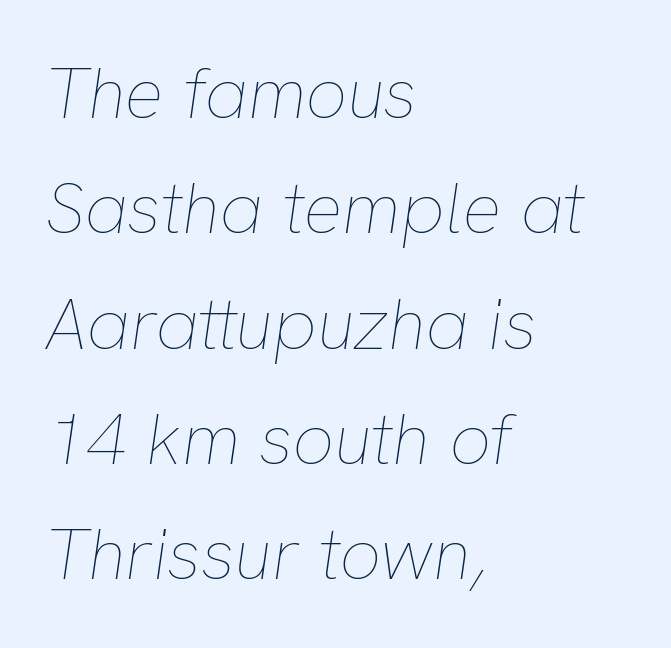
The image shows 73 px thin type, italic (leaning right); set left-aligned, normal line spacing (1.58x), normal letter spacing, not underlined; low stroke contrast and a medium x-height.
